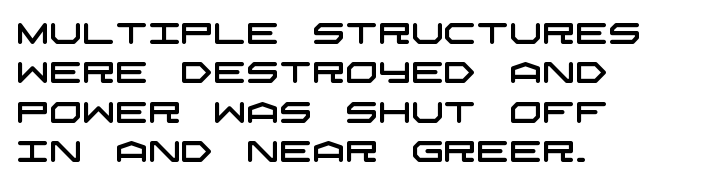
Here the glyphs are tracked normally, forming tight word shapes. Alignment: flush left. The space beneath each line is pristine and unruled. Leading: standard. Letterform terminals end flat and unadorned throughout the passage.
